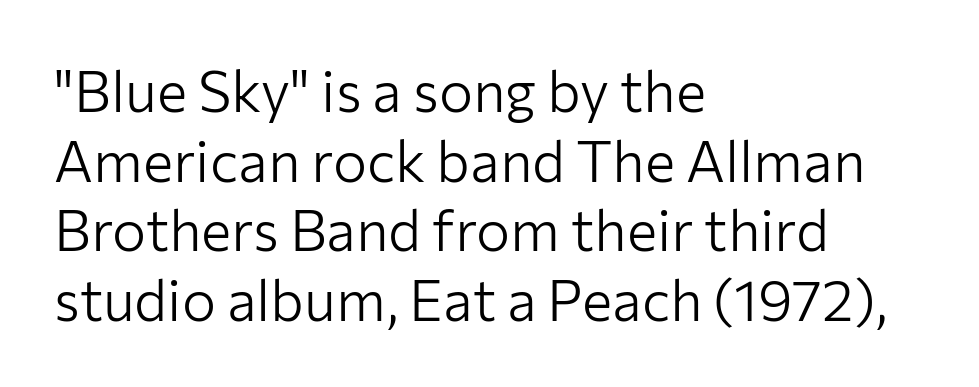
The image shows 57 px light sans-serif type, upright; set left-aligned, line spacing 1.22x, normal letter spacing, not underlined; low stroke contrast and a medium x-height.
